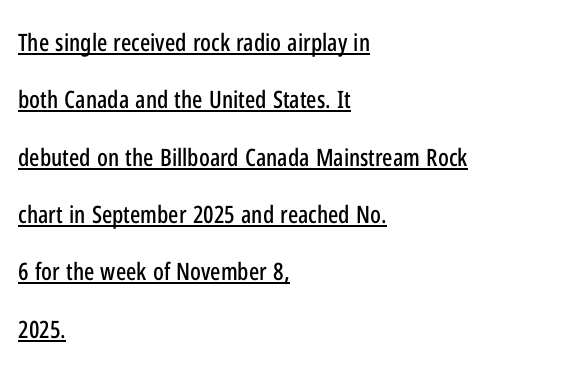
The image shows 24 px text type, upright; set left-aligned, loose line spacing (2.39x), normal letter spacing, underlined.
